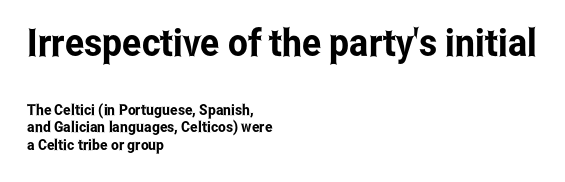
The image shows 38 px condensed sans-serif type, upright; set left-aligned, line spacing 1.19x, normal letter spacing, not underlined; the first (top) block is 2.53x larger; low stroke contrast and a medium x-height.
